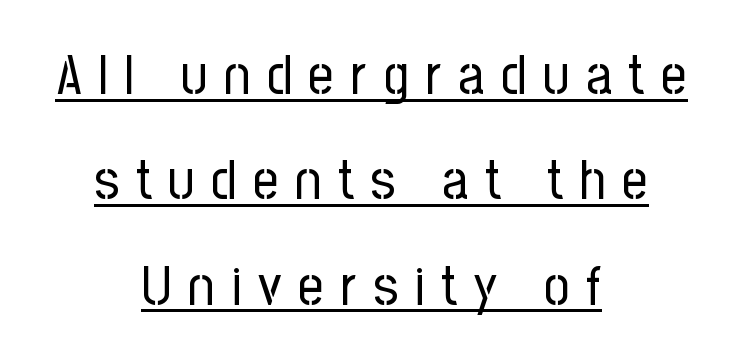
Q: Is the text bold? A: No.
Q: Is the text italic (slanted)? A: No, it is upright.
Q: Is the typeface a serif or a sans-serif typeface? A: Sans-serif.
Q: Is the text underlined? A: Yes.
Q: How is the paragraph aligned? A: Centered.
Q: Is the spacing between letters normal or unusually wide? A: Unusually wide.
Q: Width (condensed, normal, or wide)? A: Condensed.
Q: Stroke contrast? A: Low.
Q: x-height? A: Medium.
Q: Monospaced? A: No.
